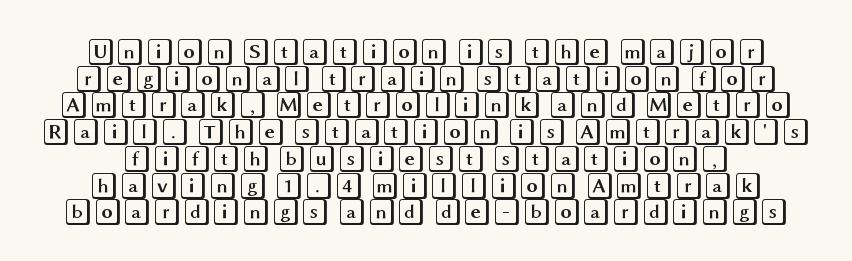
{"italic": "no", "underline": "no", "line_spacing": "tight", "line_spacing_ratio": 0.99, "letter_spacing": "normal", "letter_spacing_em": 0.0, "glyph_px": 27}
